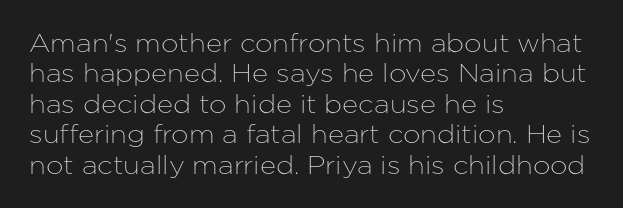
The typography opts for an upright posture over an oblique one. The letterforms sit shoulder to shoulder at normal distance. Compared with a centered layout, this one pins lines to the left instead. Descenders are the only things crossing below the line.
